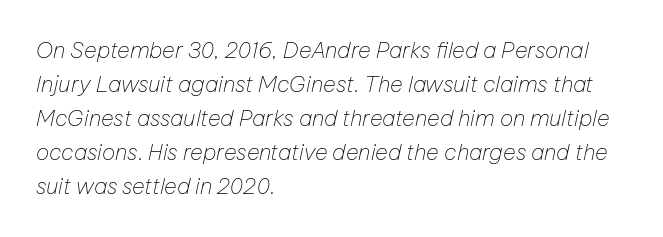
The image shows 22 px text type, italic (leaning right); set left-aligned, normal line spacing (1.55x), normal letter spacing, not underlined.
